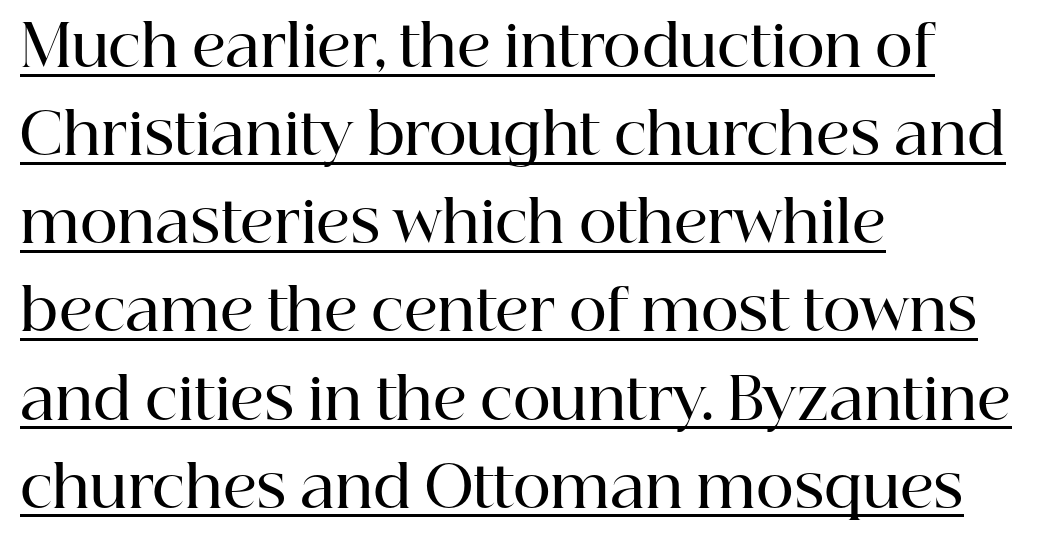
{"serif": "yes", "italic": "no", "bold": "semi", "weight": "semibold", "width": "normal", "stroke_contrast": "high", "x_height": "medium", "monospaced": "no", "underline": "yes", "align": "left", "line_spacing": "normal", "line_spacing_ratio": 1.52, "letter_spacing": "normal", "letter_spacing_em": 0.0, "glyph_px": 58}
